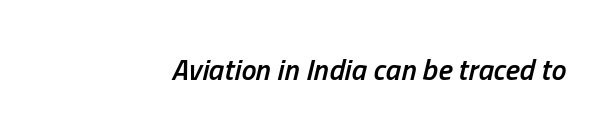
{"italic": "yes", "lean": "right", "slant_degrees": 13, "bold": "semi", "weight": "semibold", "width": "condensed", "stroke_contrast": "low", "x_height": "medium", "monospaced": "no", "underline": "no", "letter_spacing": "normal", "letter_spacing_em": 0.0, "glyph_px": 30}
